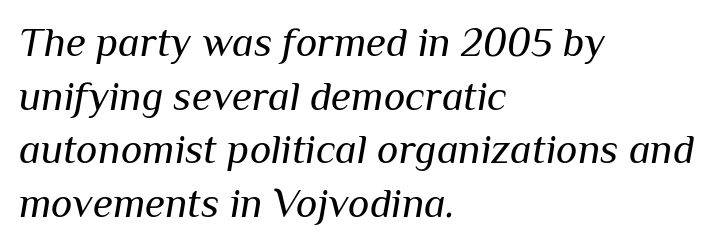
Q: Is the text bold? A: No.
Q: Is the text italic (slanted)? A: Yes, it leans right by about 10 degrees.
Q: Is the text underlined? A: No.
Q: How is the paragraph aligned? A: Left-aligned.
Q: Is the spacing between letters normal or unusually wide? A: Normal.
Q: Is the spacing between lines tight, normal or loose? A: Normal.
Q: Width (condensed, normal, or wide)? A: Normal.
Q: Stroke contrast? A: Medium.
Q: x-height? A: Medium.
Q: Monospaced? A: No.
